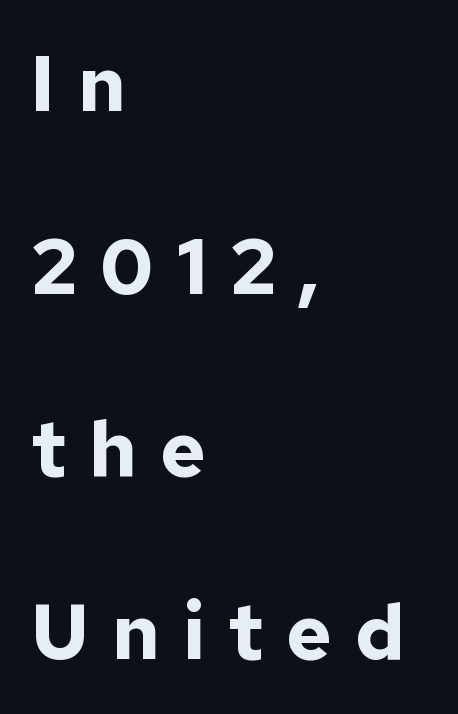
{"serif": "no", "italic": "no", "bold": "yes", "weight": "bold", "width": "normal", "stroke_contrast": "low", "x_height": "medium", "monospaced": "no", "underline": "no", "align": "left", "line_spacing": "loose", "line_spacing_ratio": 2.34, "letter_spacing": "wide", "letter_spacing_em": 0.29, "glyph_px": 78}
